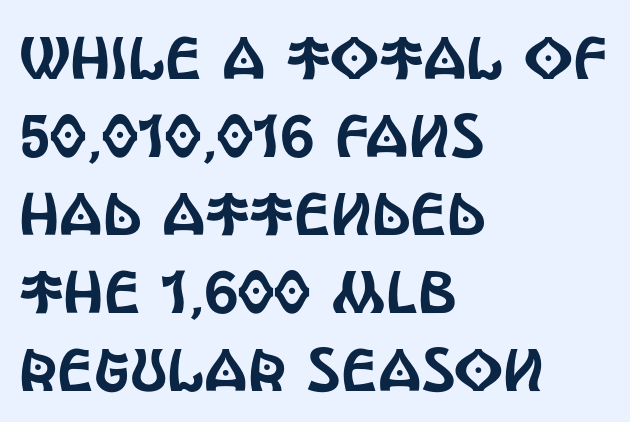
The image shows 60 px condensed sans-serif type, upright; set left-aligned, normal line spacing (1.3x), normal letter spacing, not underlined; a large x-height.
